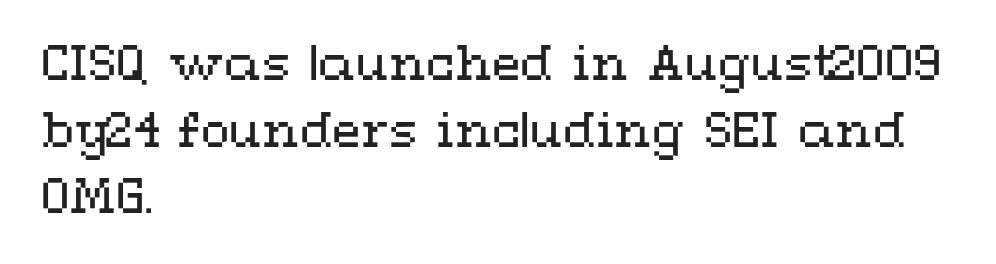
The image shows 47 px regular-weight, wide type, upright; set left-aligned, normal line spacing (1.42x), normal letter spacing, not underlined; medium stroke contrast and a medium x-height.
